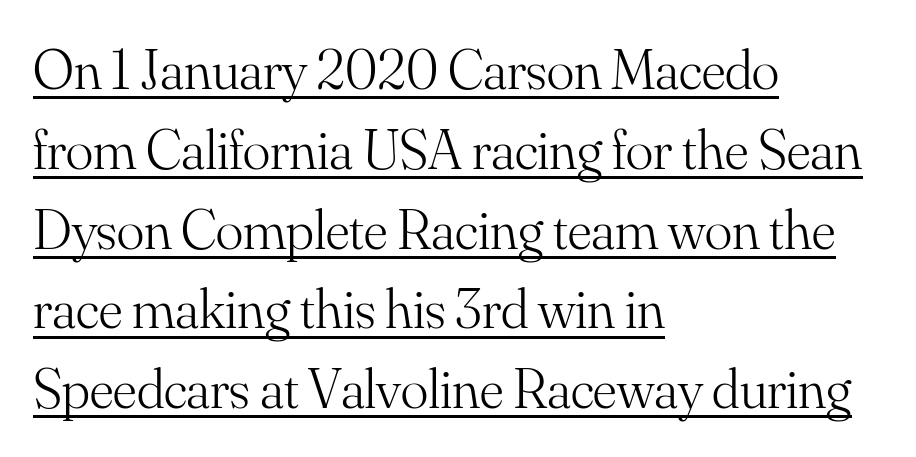
Quick note: not italic, upright. The passage shown stacks its lines at a standard gap. The gaps between neighbouring characters are ordinary and unremarkable. This sample carries an underscore along the baseline area.
